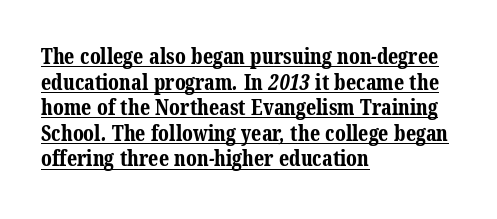
The letters are bold, with thick, heavy strokes. Tracking value appears to be zero — textbook default spacing. Descenders here cross a horizontal rule under the line. In CSS terms this would be text-align: left.
